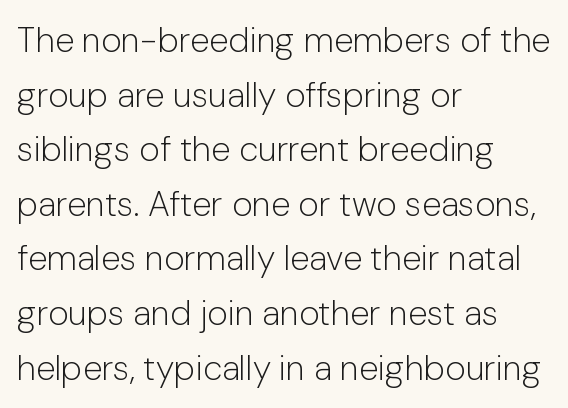
The image shows 35 px light sans-serif type, upright; set left-aligned, normal line spacing (1.56x), normal letter spacing, not underlined; low stroke contrast and a medium x-height.
